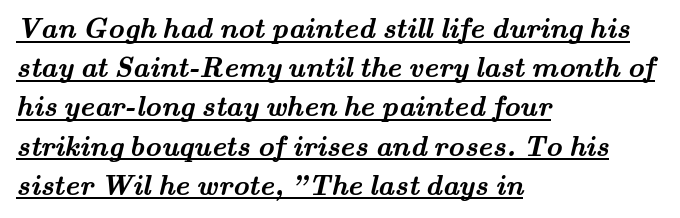
Q: Is the text bold? A: Yes.
Q: Is the typeface a serif or a sans-serif typeface? A: Serif.
Q: Is the text underlined? A: Yes.
Q: How is the paragraph aligned? A: Left-aligned.
Q: Is the spacing between letters normal or unusually wide? A: Normal.
Q: Is the spacing between lines tight, normal or loose? A: Normal.
Q: Width (condensed, normal, or wide)? A: Wide.
Q: Stroke contrast? A: Medium.
Q: x-height? A: Small.
Q: Monospaced? A: No.
